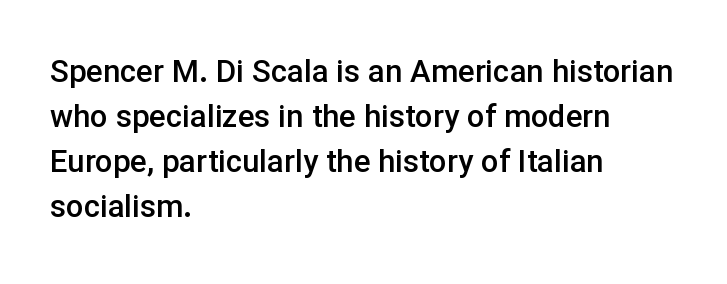
The image shows 31 px semibold sans-serif type, upright; set left-aligned, normal line spacing (1.45x), normal letter spacing, not underlined; low stroke contrast and a medium x-height.
